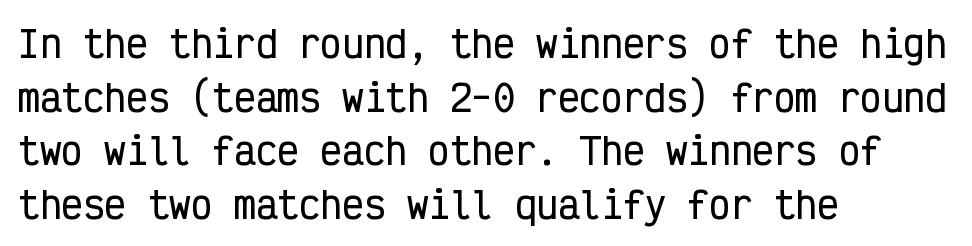
{"serif": "no", "italic": "no", "width": "condensed", "stroke_contrast": "low", "x_height": "medium", "monospaced": "yes", "underline": "no", "align": "left", "line_spacing": "normal", "line_spacing_ratio": 1.49, "letter_spacing": "normal", "letter_spacing_em": 0.0, "glyph_px": 36}
